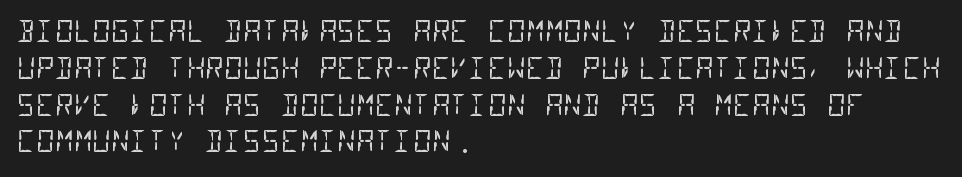
The image shows 29 px regular-weight, condensed sans-serif type, monospaced; set left-aligned, normal line spacing (1.27x), normal letter spacing, not underlined; low stroke contrast and a large x-height.
